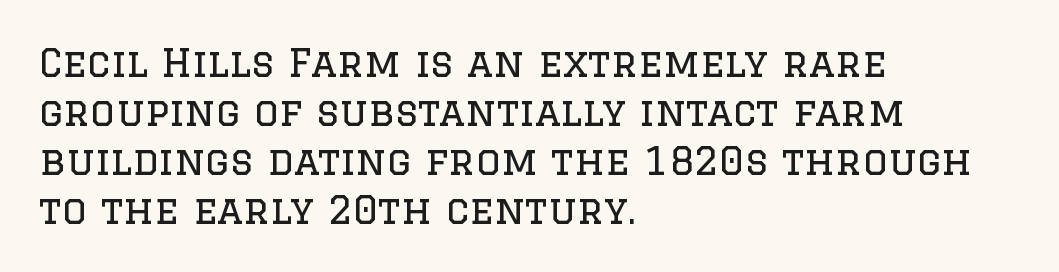
{"serif": "yes", "italic": "no", "bold": "no", "weight": "regular", "width": "normal", "stroke_contrast": "low", "x_height": "large", "monospaced": "no", "underline": "no", "align": "left", "line_spacing": "normal", "line_spacing_ratio": 1.26, "letter_spacing": "normal", "letter_spacing_em": 0.0, "glyph_px": 39}
